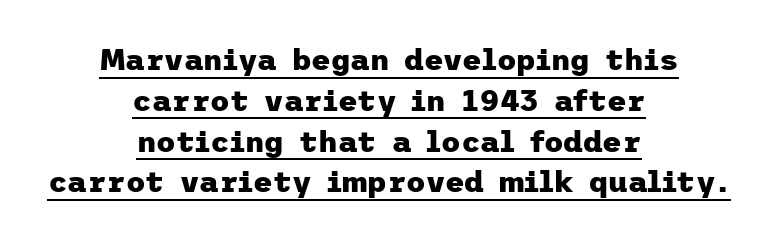
The image shows 30 px heavy sans-serif type, upright; set centered, normal line spacing (1.36x), normal letter spacing, underlined; low stroke contrast and a medium x-height.
